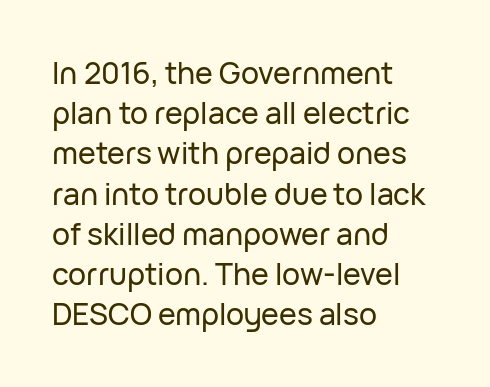
A typesetter would mark this as roman, not italic. The ragged edge is on the right, which tells us the setting is flush left. The lines sit at an ordinary, default distance from one another. The face used here is a sans, in the tradition of grotesques and geometrics.
